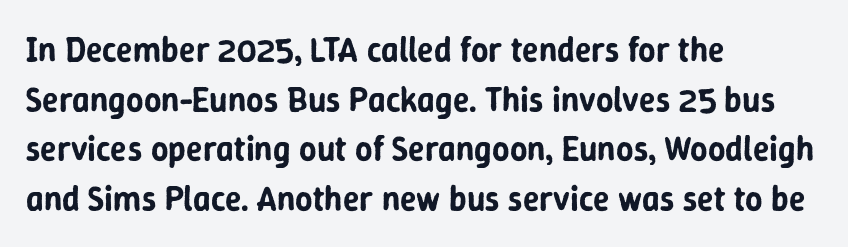
Q: Is the text italic (slanted)? A: No, it is upright.
Q: Is the typeface a serif or a sans-serif typeface? A: Sans-serif.
Q: Is the text underlined? A: No.
Q: How is the paragraph aligned? A: Left-aligned.
Q: Is the spacing between letters normal or unusually wide? A: Normal.
Q: Is the spacing between lines tight, normal or loose? A: Normal.
Q: Width (condensed, normal, or wide)? A: Normal.
Q: Stroke contrast? A: Low.
Q: x-height? A: Medium.
Q: Monospaced? A: No.
